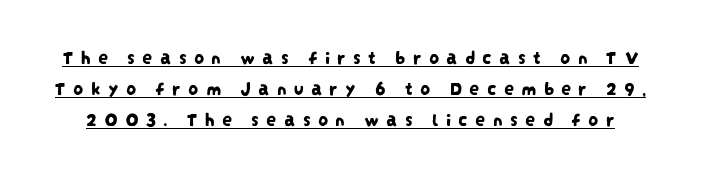
Q: Is the text underlined? A: Yes.
Q: Is the spacing between letters normal or unusually wide? A: Unusually wide.
Q: Is the spacing between lines tight, normal or loose? A: Normal.
